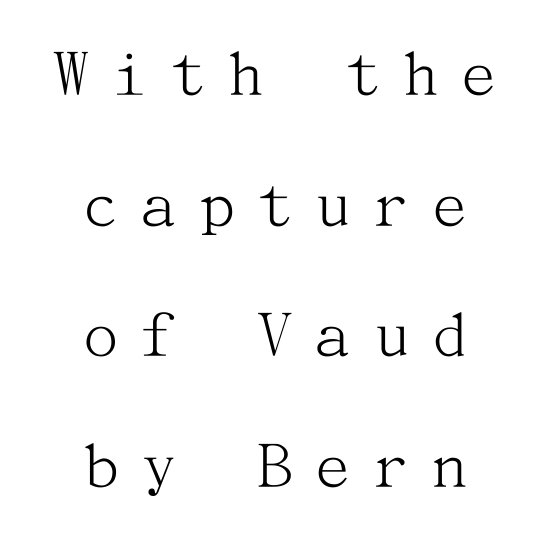
The strip under each line holds only bare page. Vertical stems look standard width or narrower in stroke. The paragraph has two soft edges and a firm central axis. Old-style or modern, the face here clearly has serifs. This is roman type, the default non-slanted kind.
